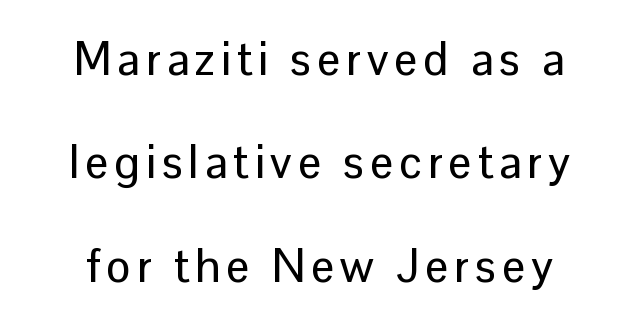
Q: Is the text italic (slanted)? A: No, it is upright.
Q: Is the typeface a serif or a sans-serif typeface? A: Sans-serif.
Q: Is the text underlined? A: No.
Q: How is the paragraph aligned? A: Centered.
Q: Is the spacing between lines tight, normal or loose? A: Loose.
Q: Width (condensed, normal, or wide)? A: Normal.
Q: Stroke contrast? A: Low.
Q: x-height? A: Medium.
Q: Monospaced? A: No.
